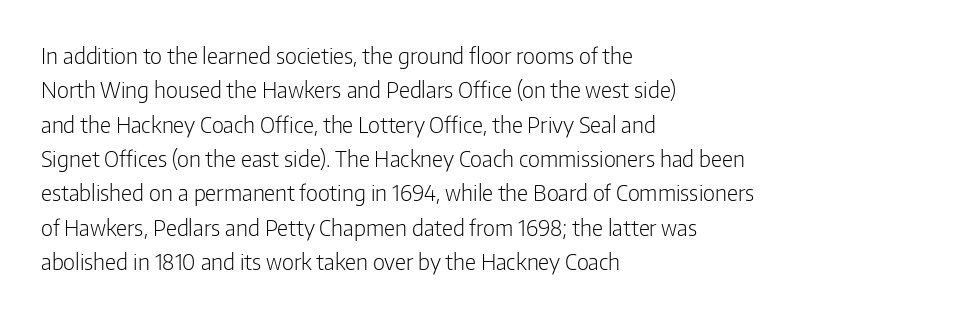
The specimen reads as upright at a glance. Is the stroke heavy? The answer is a plain regular-or-lighter. Clear beneath every line of the passage. Notice how descenders clear the ascenders below comfortably — that's standard leading.
